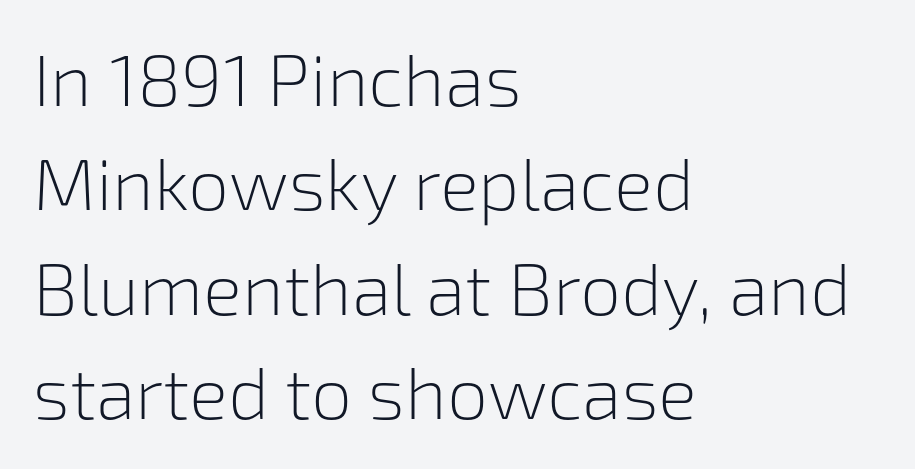
The image shows 73 px light sans-serif type, upright; set left-aligned, normal line spacing (1.43x), normal letter spacing, not underlined; low stroke contrast and a medium x-height.
